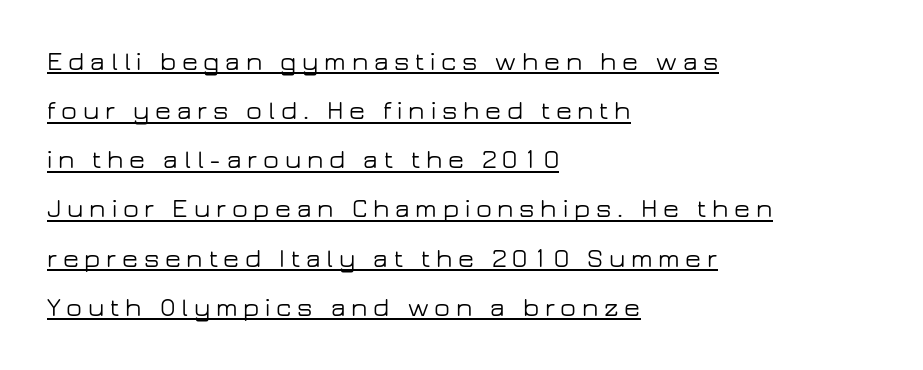
{"italic": "no", "underline": "yes", "align": "left", "line_spacing_ratio": 1.89, "letter_spacing": "wide", "letter_spacing_em": 0.22, "glyph_px": 26}
